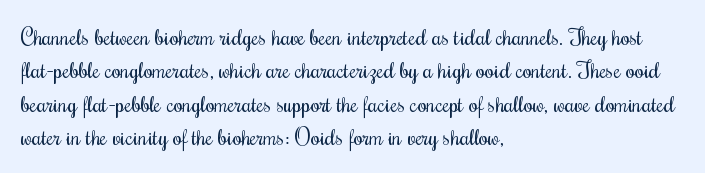
How would I describe the line gaps? Plain and ordinary. Just letters on the line, the space beneath them empty. Alignment: flush left.
